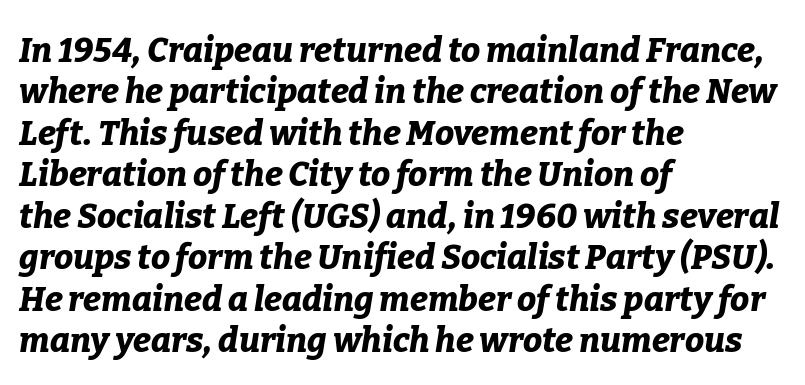
The image shows 34 px bold type, italic (leaning right); set left-aligned, line spacing 1.22x, normal letter spacing, not underlined; low stroke contrast and a medium x-height.
